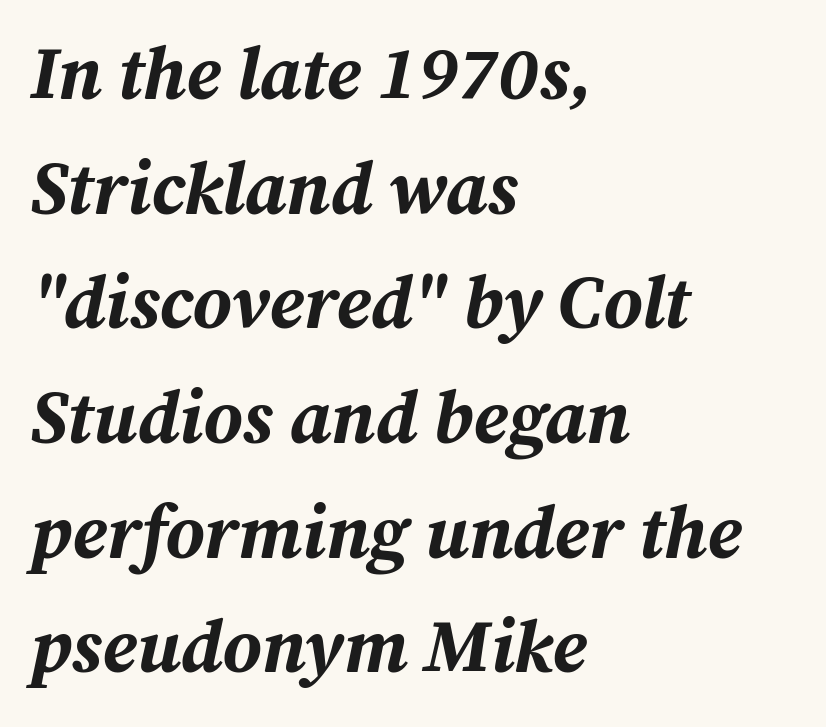
The image shows 74 px bold type, italic (leaning right); set left-aligned, normal line spacing (1.55x), normal letter spacing, not underlined; medium stroke contrast and a medium x-height.
